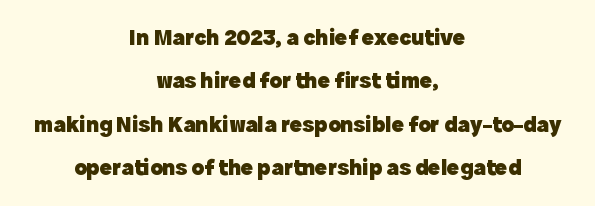
Q: Is the text bold? A: Yes.
Q: Is the text italic (slanted)? A: No, it is upright.
Q: Is the text underlined? A: No.
Q: How is the paragraph aligned? A: Centered.
Q: Is the spacing between letters normal or unusually wide? A: Normal.
